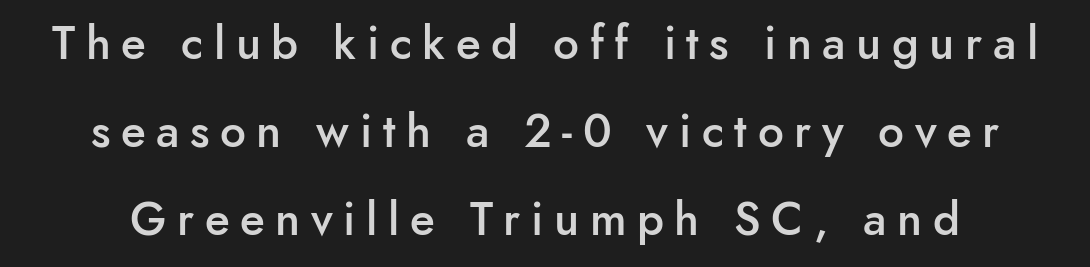
Descender tails drop into unmarked territory. Each letter keeps its own natural width here, so spacing adapts to shape. I'd call this a sans setting — the letters go barefoot. A roman cut, with each character standing at attention. Tracking here is generous; glyphs stand well apart from one another. A great deal of white space separates one row of letters from the next.
